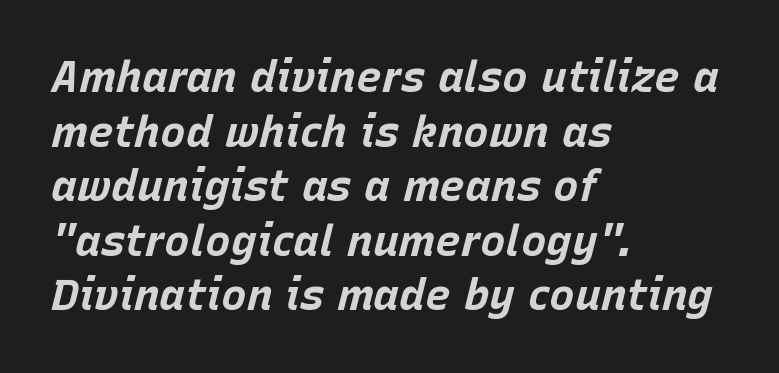
The image shows 43 px bold type, italic (leaning right); set left-aligned, normal line spacing (1.27x), normal letter spacing, not underlined; low stroke contrast and a large x-height.
